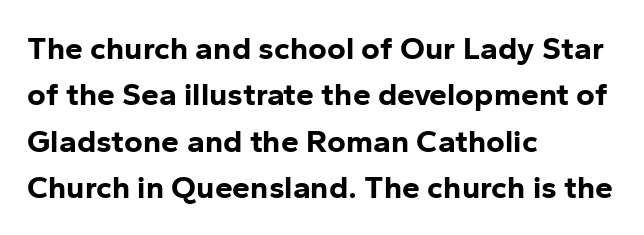
Quick note: not italic, upright. Leftover space on each line is placed entirely after the last word. Proportional: the letters do not fall into vertical columns. Unlike a traditional serif, this face leaves its strokes unadorned.
